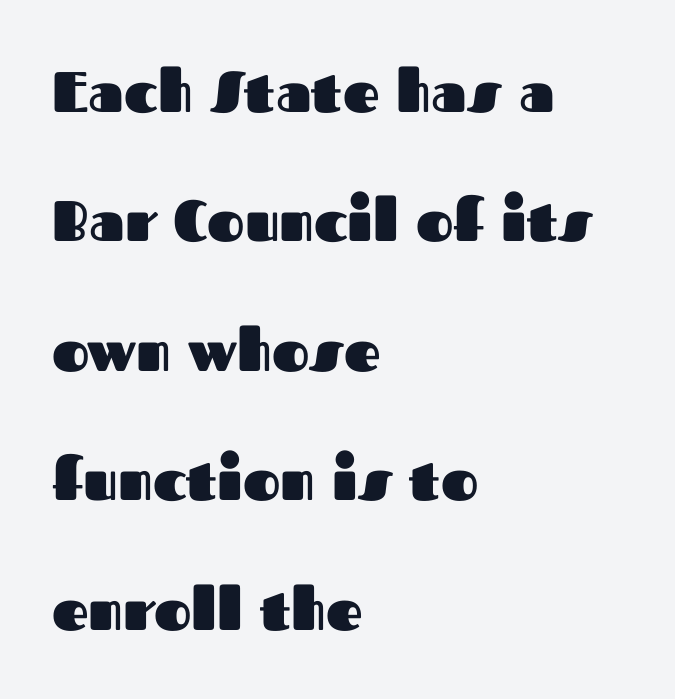
Notice how the passage keeps a crisp vertical edge on the left only. Is there much room between lines? Yes — plenty of vertical air separates them. Do the characters align in a grid? No, the font is proportional. Do the letters lean? They stand straight. The characters look thick and weighty, a clear bold. Serif or sans? Sans — the stroke terminals are bare.
